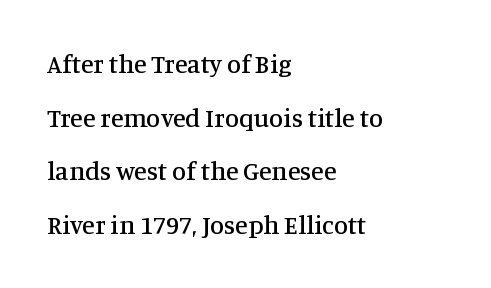
The image shows 26 px text type, upright; set left-aligned, loose line spacing (2.06x), normal letter spacing, not underlined.
